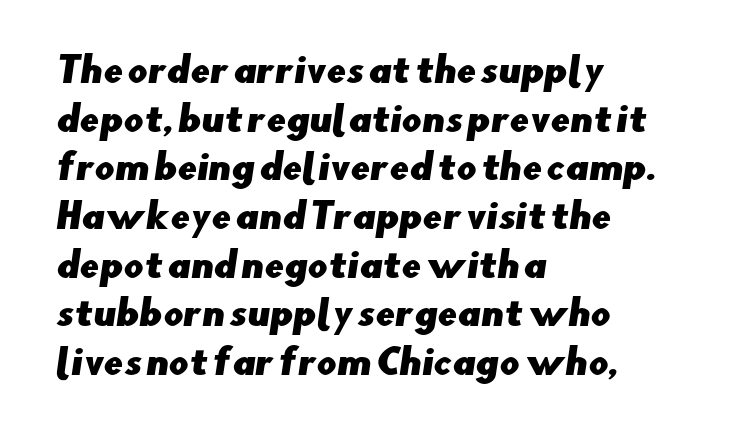
{"serif": "no", "width": "normal", "stroke_contrast": "low", "x_height": "small", "monospaced": "no", "underline": "no", "align": "left", "line_spacing": "normal", "line_spacing_ratio": 1.39, "letter_spacing": "normal", "letter_spacing_em": 0.0, "glyph_px": 35}
